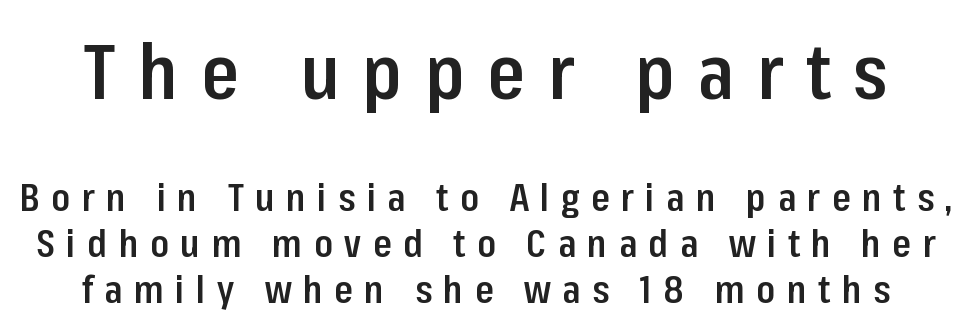
The image shows 76 px semibold, condensed sans-serif type, upright; set line spacing 1.21x, unusually wide letter spacing (+0.3 em), not underlined; the first (top) block is 2.0x larger; low stroke contrast and a medium x-height.
